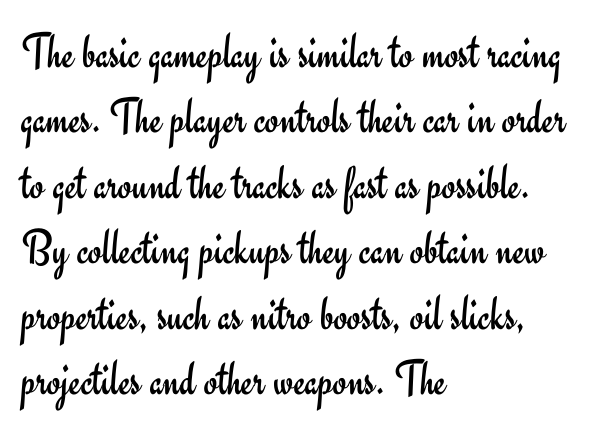
{"serif": "no", "bold": "no", "weight": "regular", "width": "normal", "stroke_contrast": "low", "x_height": "small", "monospaced": "no", "underline": "no", "align": "left", "line_spacing": "normal", "line_spacing_ratio": 1.31, "letter_spacing": "normal", "letter_spacing_em": 0.0, "glyph_px": 50}
